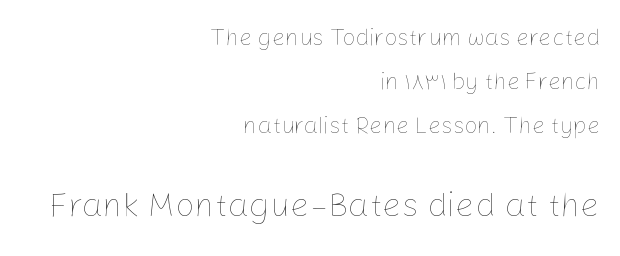
The image shows 34 px thin type, upright; set right-aligned, loose line spacing (1.91x), normal letter spacing, not underlined; the second (bottom) block is 1.48x larger; low stroke contrast and a medium x-height.
